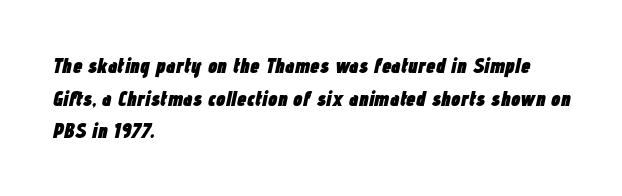
The image shows 21 px bold type, italic (leaning right); set left-aligned, normal line spacing (1.55x), normal letter spacing, not underlined.
